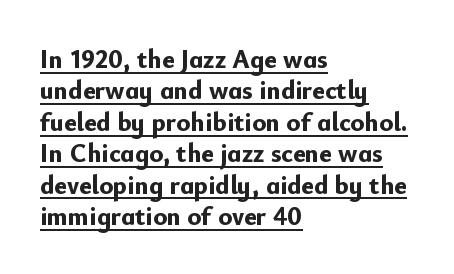
Q: Is the text bold? A: Yes.
Q: Is the text italic (slanted)? A: No, it is upright.
Q: Is the text underlined? A: Yes.
Q: How is the paragraph aligned? A: Left-aligned.
Q: Is the spacing between letters normal or unusually wide? A: Normal.
